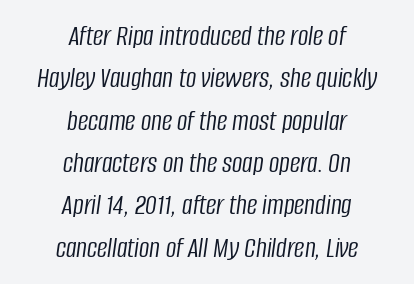
The gaps between neighbouring characters are ordinary and unremarkable. Does the lettering tilt? It does — this is italic. Weight: regular or lighter. Note the varied advance widths — an 'i' is clearly narrower than an 'm'. In CSS terms this would be text-align: center. The line-height multiplier appears to be the usual default.
